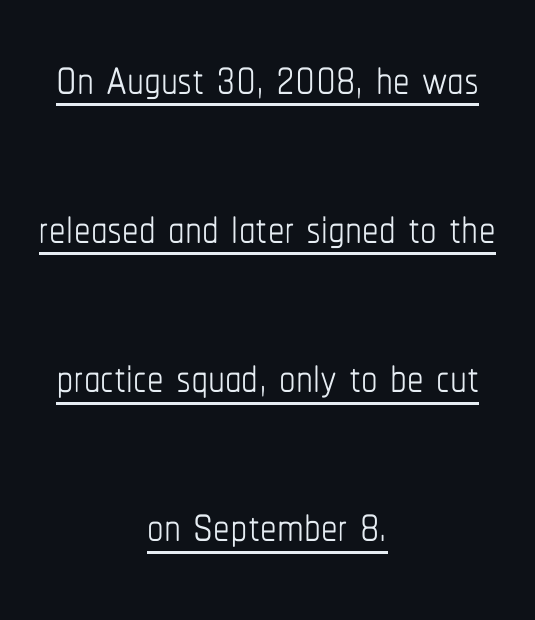
The image shows 66 px thin, condensed type, upright; set centered, loose line spacing (2.26x), normal letter spacing, underlined; low stroke contrast and a medium x-height.
